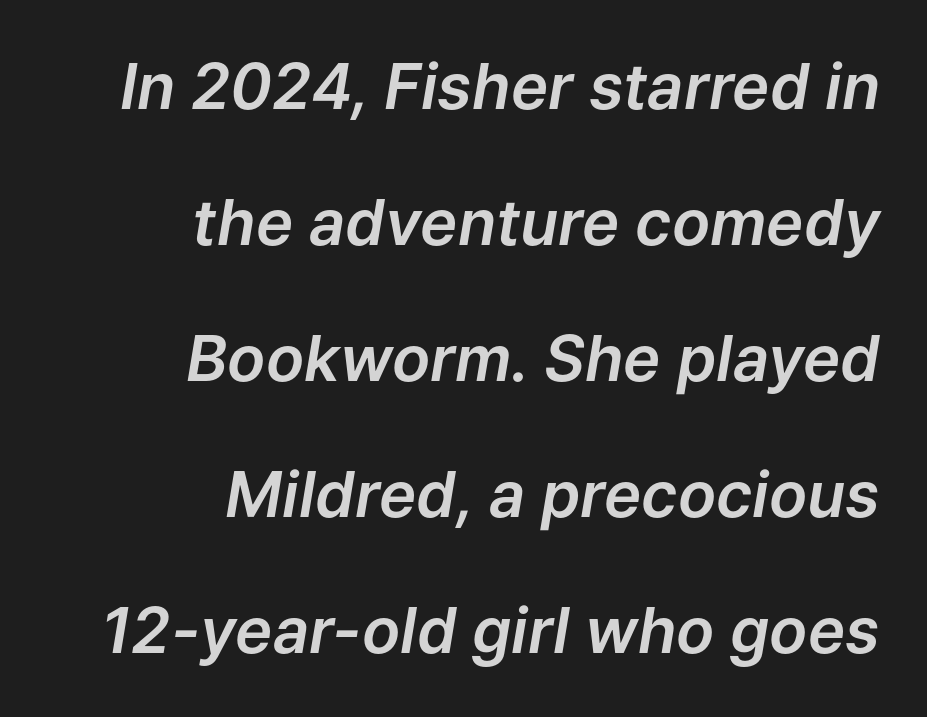
The image shows 63 px text type, italic (leaning right); set right-aligned, loose line spacing (2.16x), normal letter spacing, not underlined; low stroke contrast and a medium x-height.
